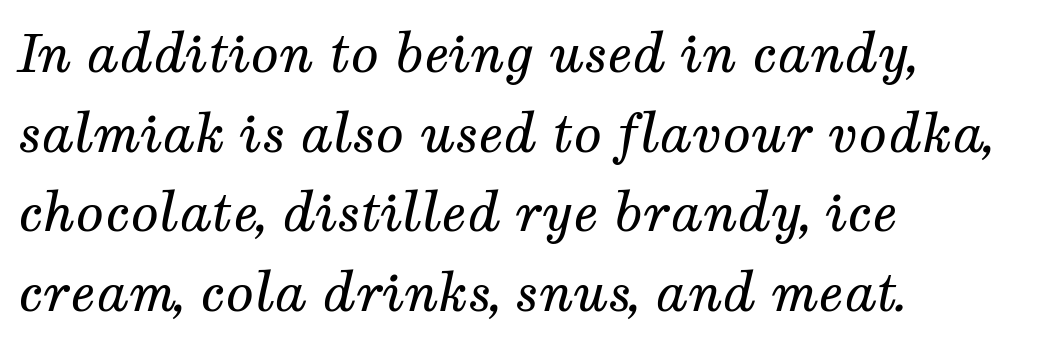
Designer's note — italics engaged. Descenders are the only things crossing below the line. Each new line begins a customary step beneath the previous one. Proportional: the letters do not fall into vertical columns.
